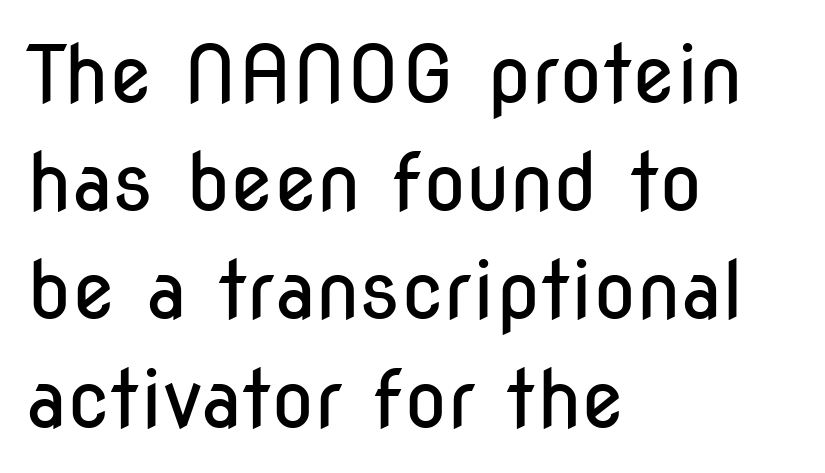
{"serif": "no", "italic": "no", "bold": "no", "weight": "regular", "width": "condensed", "stroke_contrast": "low", "x_height": "medium", "monospaced": "no", "underline": "no", "align": "left", "line_spacing": "normal", "line_spacing_ratio": 1.37, "letter_spacing": "normal", "letter_spacing_em": 0.0, "glyph_px": 79}
